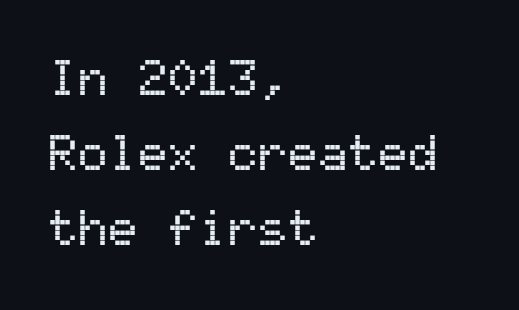
{"serif": "no", "italic": "no", "width": "normal", "stroke_contrast": "medium", "x_height": "medium", "monospaced": "yes", "underline": "no", "align": "left", "line_spacing": "normal", "line_spacing_ratio": 1.5, "letter_spacing": "normal", "letter_spacing_em": 0.0, "glyph_px": 50}
